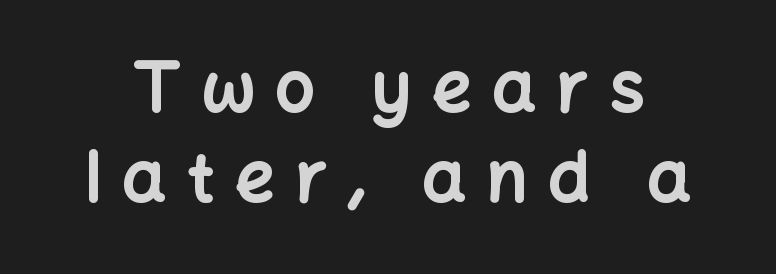
Q: Is the text bold? A: Yes.
Q: Is the text italic (slanted)? A: No, it is upright.
Q: Is the typeface a serif or a sans-serif typeface? A: Sans-serif.
Q: Is the text underlined? A: No.
Q: Is the spacing between letters normal or unusually wide? A: Unusually wide.
Q: Is the spacing between lines tight, normal or loose? A: Normal.
Q: Width (condensed, normal, or wide)? A: Normal.
Q: Stroke contrast? A: Low.
Q: x-height? A: Medium.
Q: Monospaced? A: No.
